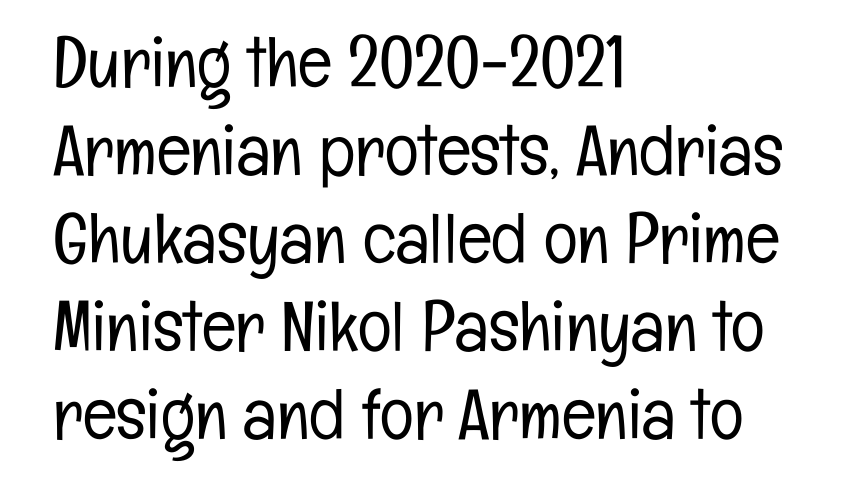
Underlining? Definitely not there. The horizontal fit of the characters is conventional and even. The paragraph has a hard left edge and a soft right edge. The glyphs in this specimen are sans serif. When letters stand straight like this, we call the style roman or upright. The rendering uses natural spacing where letterforms have individual widths.
